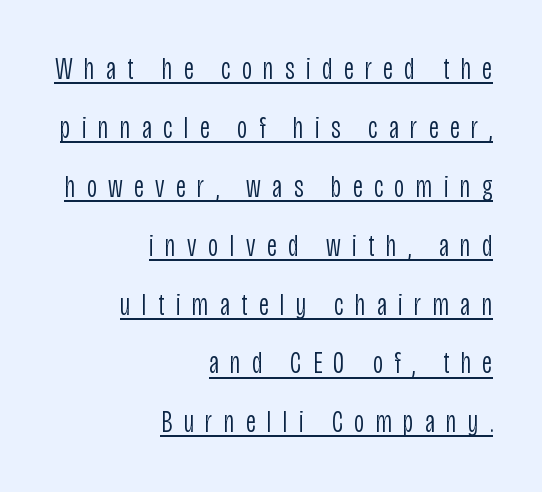
{"serif": "no", "italic": "no", "bold": "no", "weight": "light", "width": "condensed", "stroke_contrast": "low", "x_height": "large", "monospaced": "no", "underline": "yes", "align": "right", "line_spacing": "loose", "line_spacing_ratio": 1.9, "letter_spacing": "wide", "letter_spacing_em": 0.37, "glyph_px": 31}
